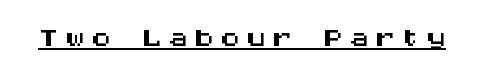
The text was rendered using a sans face with plain stroke endings. A typesetter would mark this as roman, not italic. The face used here is monospaced, like something from a code editor. A typographer would call this underscored text.
